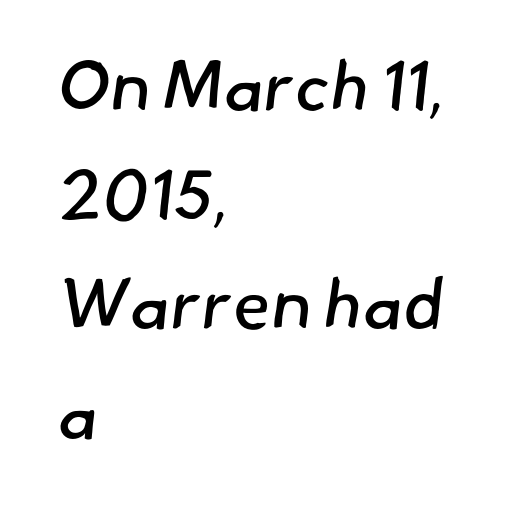
{"serif": "no", "bold": "no", "weight": "regular", "width": "normal", "stroke_contrast": "low", "x_height": "small", "monospaced": "no", "underline": "no", "align": "left", "line_spacing": "normal", "line_spacing_ratio": 1.56, "letter_spacing": "normal", "letter_spacing_em": 0.0, "glyph_px": 70}
